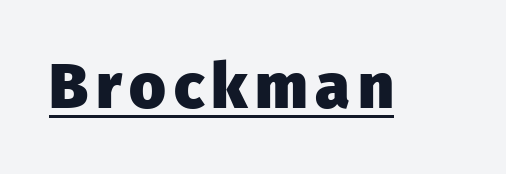
Heavy, bold letterforms. Every stem runs plumb, perpendicular to the baseline. Grotesque or geometric, the face here clearly has no serifs. Think of a printed novel: that variable character pitch is what you see here. These characters rest on top of a visible drawn line.
